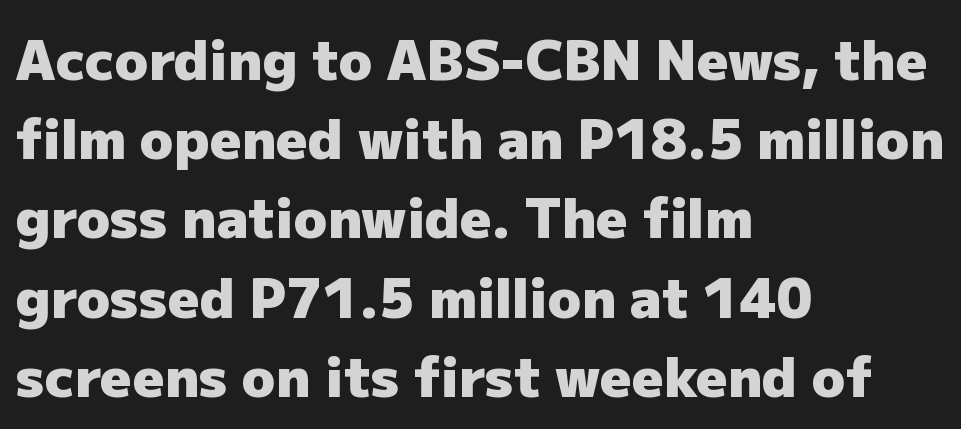
Is this a fixed-width face? No — the glyphs have proportional, varying widths. Italic: no, the glyphs are upright roman. The letterforms sit shoulder to shoulder at normal distance. If you drew a ruler down the left edge, every line would touch it. A sans-serif font was chosen for this passage.
